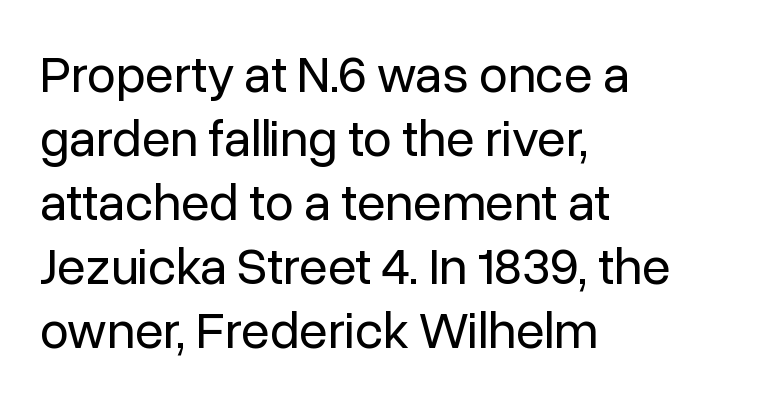
The image shows 52 px regular-weight sans-serif type, upright; set left-aligned, line spacing 1.23x, normal letter spacing, not underlined; low stroke contrast and a medium x-height.
